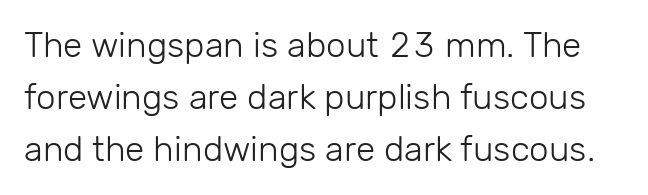
Ordinary non-slanted type is in use. Glyph-to-glyph distance matches everyday printed text. The passage shown is typed in a proportional face where columns would drift. Students, observe: this is what conventionally led text looks like. This is sans-serif lettering, the kind often seen on screens and signage.
